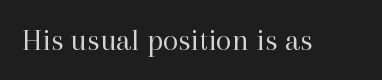
{"serif": "yes", "italic": "no", "bold": "no", "weight": "regular", "width": "normal", "stroke_contrast": "high", "x_height": "medium", "monospaced": "no", "underline": "no", "letter_spacing": "normal", "letter_spacing_em": 0.0, "glyph_px": 32}
